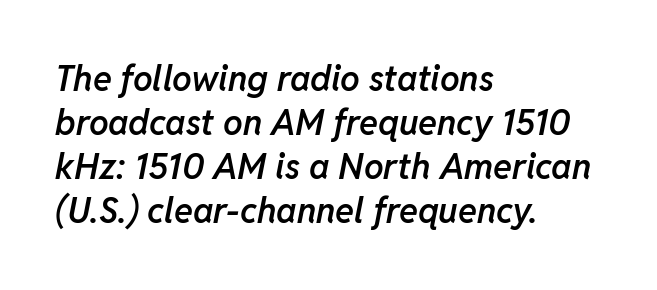
The image shows 35 px semibold type, italic (leaning right); set left-aligned, normal line spacing (1.26x), normal letter spacing, not underlined; low stroke contrast and a medium x-height.
